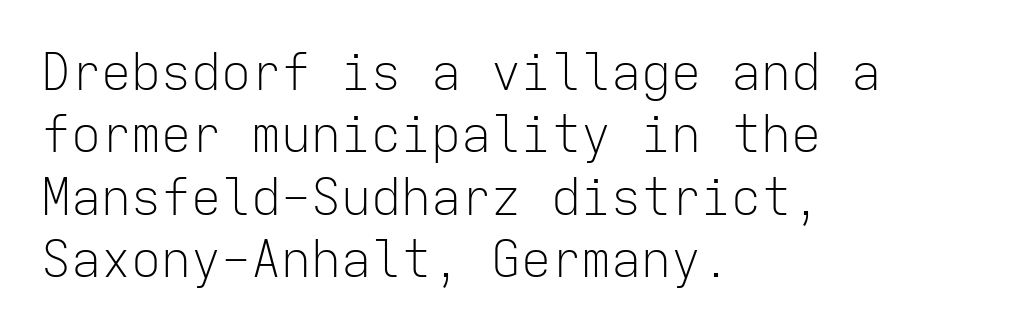
{"serif": "no", "italic": "no", "bold": "no", "weight": "light", "width": "normal", "stroke_contrast": "low", "x_height": "medium", "monospaced": "yes", "underline": "no", "align": "left", "line_spacing": "normal", "line_spacing_ratio": 1.25, "letter_spacing": "normal", "letter_spacing_em": 0.0, "glyph_px": 50}
